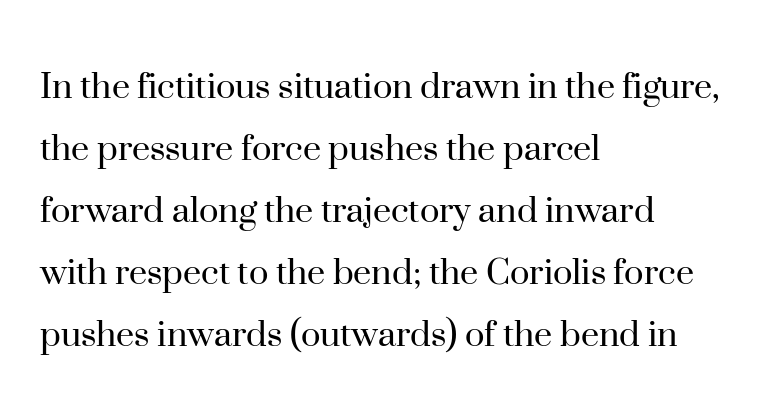
The rendering uses natural spacing where letterforms have individual widths. Quick note: not italic, upright. Old-style or modern, the face here clearly has serifs. Rule under the text: the space is simply empty. Caption: standard tracking, unaltered. Regarding leading, the lines here are spaced in the standard way.
